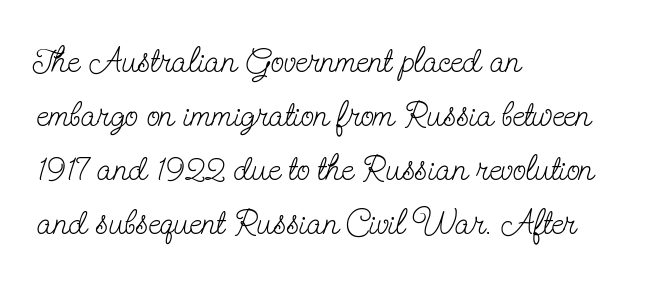
The image shows 35 px light, condensed serif type; set left-aligned, normal line spacing (1.54x), normal letter spacing, not underlined; low stroke contrast and a small x-height.
